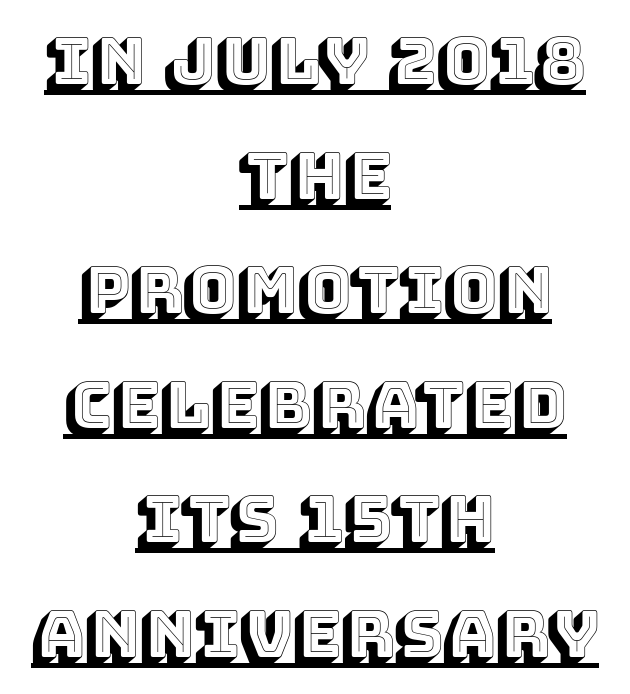
{"italic": "no", "width": "normal", "x_height": "large", "monospaced": "no", "underline": "yes", "align": "center", "line_spacing_ratio": 1.79, "letter_spacing": "normal", "letter_spacing_em": 0.0, "glyph_px": 64}
